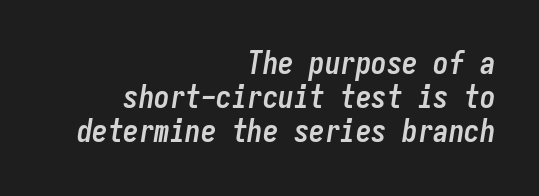
Q: Is the text bold? A: Yes.
Q: Is the text italic (slanted)? A: Yes, it leans right by about 9 degrees.
Q: Is the text underlined? A: No.
Q: How is the paragraph aligned? A: Right-aligned.
Q: Is the spacing between letters normal or unusually wide? A: Normal.
Q: Is the spacing between lines tight, normal or loose? A: Tight.
Q: Width (condensed, normal, or wide)? A: Condensed.
Q: Stroke contrast? A: Low.
Q: x-height? A: Medium.
Q: Monospaced? A: Yes.
